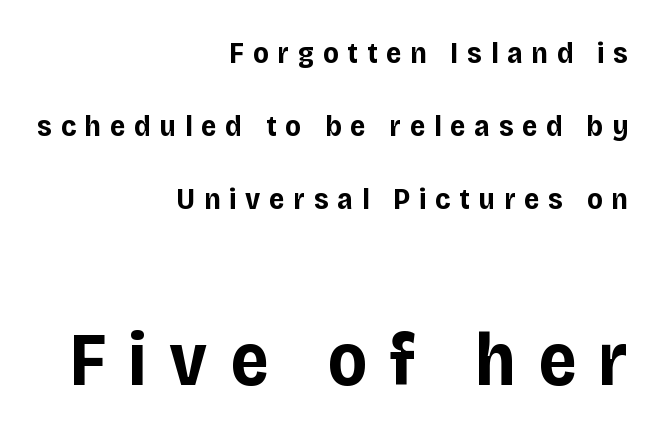
{"serif": "no", "italic": "no", "bold": "yes", "weight": "bold", "width": "normal", "stroke_contrast": "low", "x_height": "large", "monospaced": "no", "underline": "no", "align": "right", "line_spacing": "loose", "line_spacing_ratio": 2.44, "letter_spacing": "wide", "letter_spacing_em": 0.29, "larger_block": "second", "size_ratio": 2.5, "glyph_px": 75}
